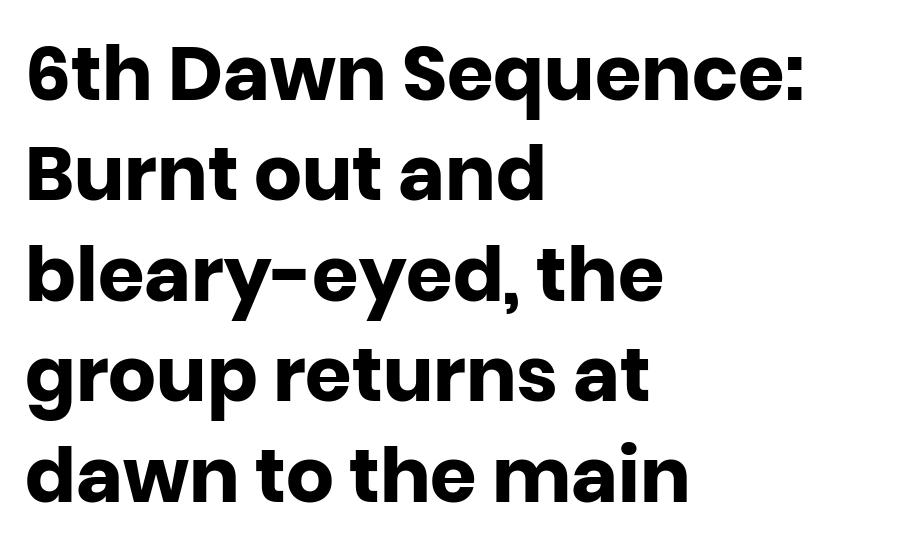
Q: Is the text bold? A: Yes.
Q: Is the text italic (slanted)? A: No, it is upright.
Q: Is the typeface a serif or a sans-serif typeface? A: Sans-serif.
Q: Is the text underlined? A: No.
Q: How is the paragraph aligned? A: Left-aligned.
Q: Is the spacing between letters normal or unusually wide? A: Normal.
Q: Is the spacing between lines tight, normal or loose? A: Normal.
Q: Width (condensed, normal, or wide)? A: Normal.
Q: Stroke contrast? A: Low.
Q: x-height? A: Large.
Q: Monospaced? A: No.
